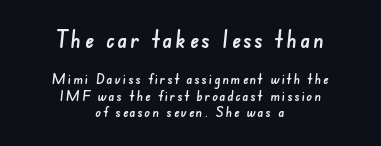
The image shows 23 px text type; set centered, line spacing 1.17x, not underlined; the first (top) block is 1.64x larger.
